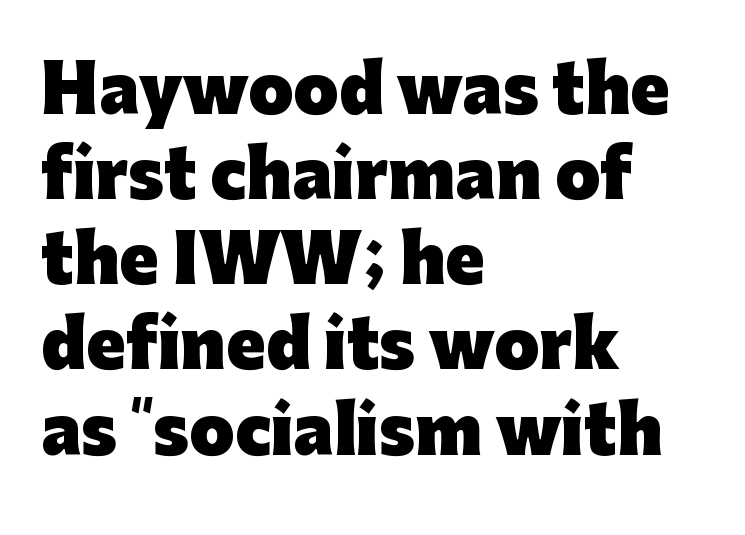
Visually the block forms a straight wall on the left and a jagged coastline on the right. The rendering uses a bold face; every stroke is thick and dark. This is the regular roman posture of the typeface. A typesetter would call this proportional, since set widths differ per character.
